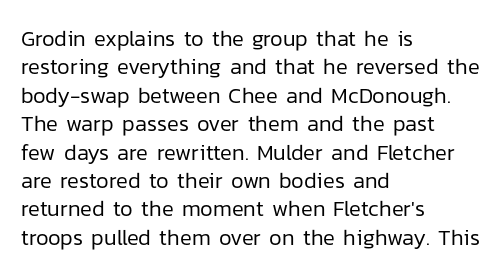
{"italic": "no", "bold": "no", "underline": "no", "align": "left", "line_spacing": "normal", "line_spacing_ratio": 1.29, "letter_spacing": "normal", "letter_spacing_em": 0.0, "glyph_px": 22}
